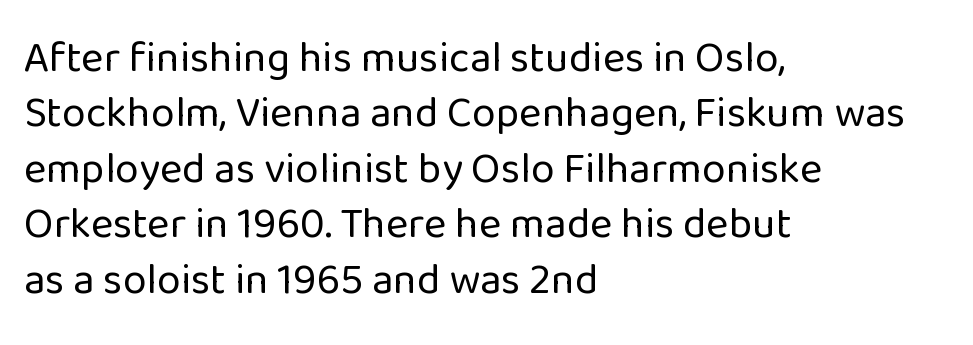
The image shows 43 px regular-weight sans-serif type, upright; set left-aligned, normal line spacing (1.29x), normal letter spacing, not underlined; low stroke contrast and a medium x-height.
